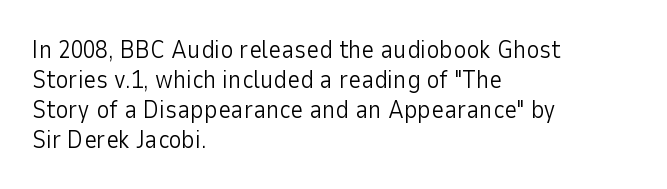
Q: Is the text bold? A: No.
Q: Is the text italic (slanted)? A: No, it is upright.
Q: Is the text underlined? A: No.
Q: How is the paragraph aligned? A: Left-aligned.
Q: Is the spacing between letters normal or unusually wide? A: Normal.
